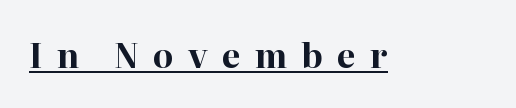
Q: Is the text bold? A: Yes.
Q: Is the text italic (slanted)? A: No, it is upright.
Q: Is the typeface a serif or a sans-serif typeface? A: Serif.
Q: Is the text underlined? A: Yes.
Q: Is the spacing between letters normal or unusually wide? A: Unusually wide.
Q: Width (condensed, normal, or wide)? A: Normal.
Q: Stroke contrast? A: High.
Q: x-height? A: Medium.
Q: Monospaced? A: No.
